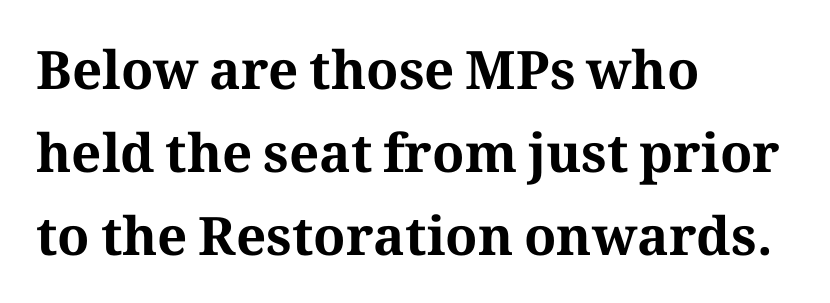
Q: Is the text bold? A: Yes.
Q: Is the text italic (slanted)? A: No, it is upright.
Q: Is the typeface a serif or a sans-serif typeface? A: Serif.
Q: Is the text underlined? A: No.
Q: How is the paragraph aligned? A: Left-aligned.
Q: Is the spacing between letters normal or unusually wide? A: Normal.
Q: Is the spacing between lines tight, normal or loose? A: Normal.
Q: Width (condensed, normal, or wide)? A: Normal.
Q: Stroke contrast? A: Medium.
Q: x-height? A: Medium.
Q: Monospaced? A: No.
